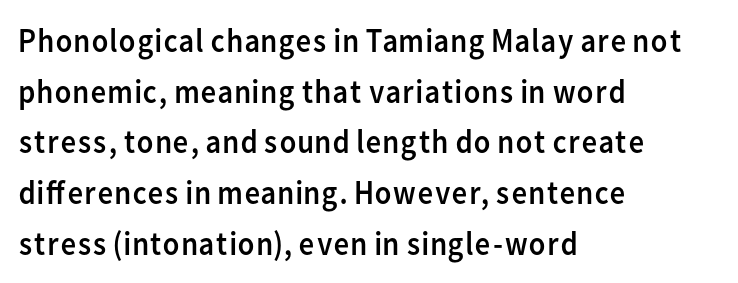
{"serif": "no", "italic": "no", "bold": "no", "weight": "regular", "width": "normal", "stroke_contrast": "low", "x_height": "medium", "monospaced": "no", "underline": "no", "align": "left", "line_spacing": "normal", "line_spacing_ratio": 1.49, "letter_spacing": "normal", "letter_spacing_em": 0.0, "glyph_px": 34}
